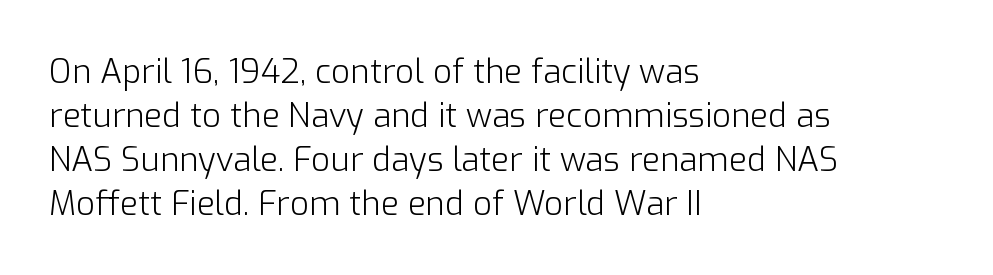
The image shows 33 px light sans-serif type, upright; set left-aligned, normal line spacing (1.33x), normal letter spacing, not underlined; low stroke contrast and a medium x-height.
